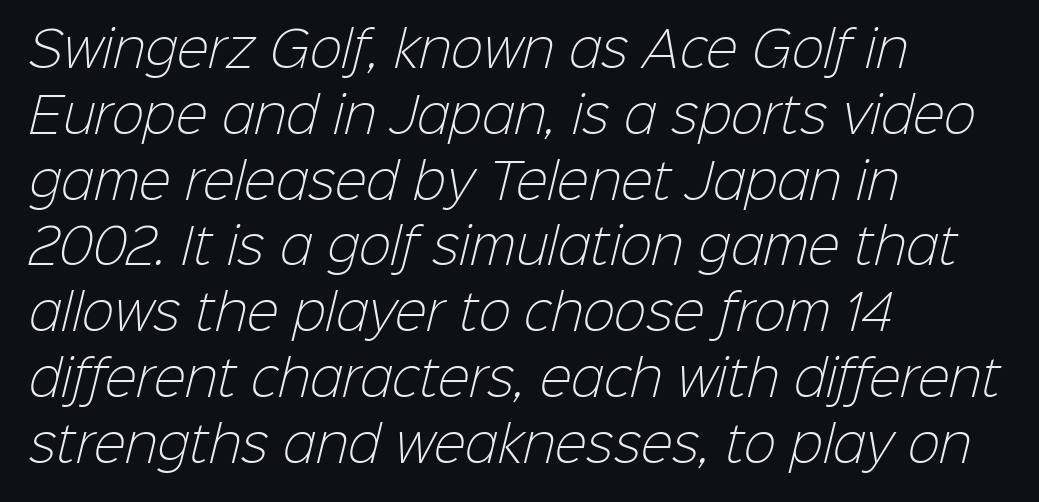
The specimen omits any rule beneath the text block's lines. Think of a printed novel: that variable character pitch is what you see here. Does the copy run flush right? No — it runs flush left. Students, observe: this is what conventionally led text looks like. No heavy texture on the line: the type isn't bold. You can tell from the bare stems that sans-serif type was used.
